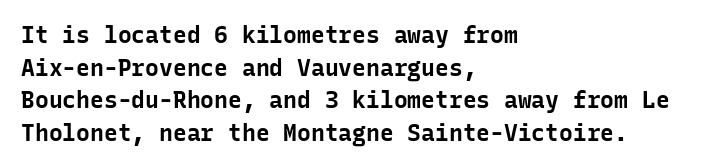
Q: Is the text bold? A: Yes.
Q: Is the text italic (slanted)? A: No, it is upright.
Q: Is the text underlined? A: No.
Q: How is the paragraph aligned? A: Left-aligned.
Q: Is the spacing between letters normal or unusually wide? A: Normal.
Q: Is the spacing between lines tight, normal or loose? A: Normal.
